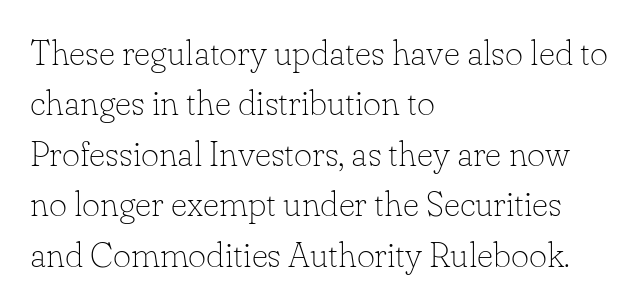
The image shows 35 px thin serif type, upright; set left-aligned, normal line spacing (1.44x), normal letter spacing, not underlined; low stroke contrast and a small x-height.
